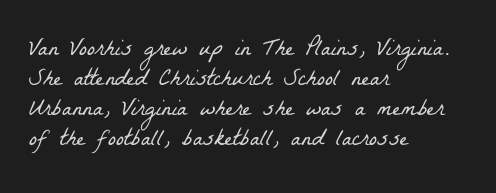
Notice how descenders clear the ascenders below comfortably — that's standard leading. The font is comparable to plain body text, perhaps lighter. Compared with a centered layout, this one pins lines to the left instead. Words float on clear page, feet unadorned. The letterforms sit shoulder to shoulder at normal distance.
